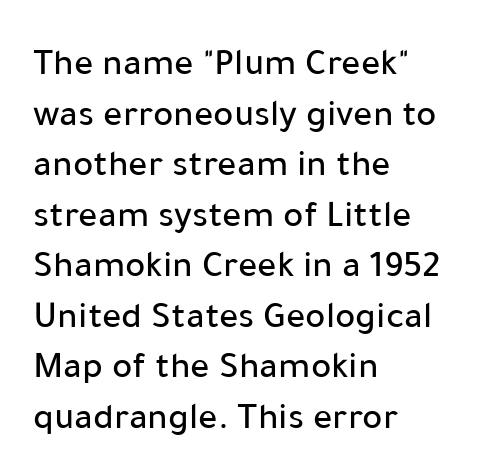
{"serif": "no", "italic": "no", "width": "normal", "stroke_contrast": "low", "x_height": "medium", "monospaced": "no", "underline": "no", "align": "left", "line_spacing": "normal", "line_spacing_ratio": 1.33, "letter_spacing": "normal", "letter_spacing_em": 0.0, "glyph_px": 38}
